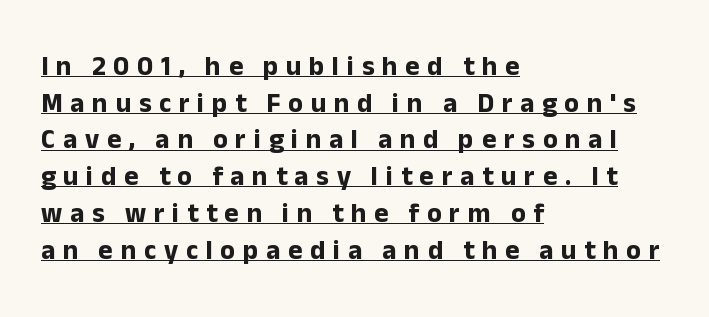
A typographer would call this underscored text. Honestly, the letter spacing is so wide it's the main thing you notice. This sample uses an upright cut, with every glyph sitting square on the baseline. What weight is shown? A full bold with thick strokes.
